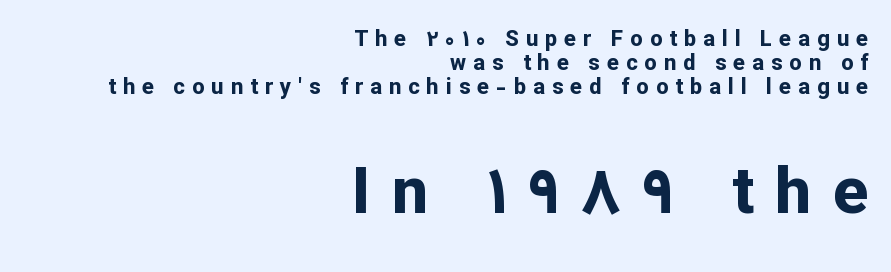
The image shows 65 px bold sans-serif type, upright; set right-aligned, tight line spacing (1.08x), unusually wide letter spacing (+0.32 em), not underlined; the second (bottom) block is 2.95x larger; low stroke contrast and a medium x-height.
